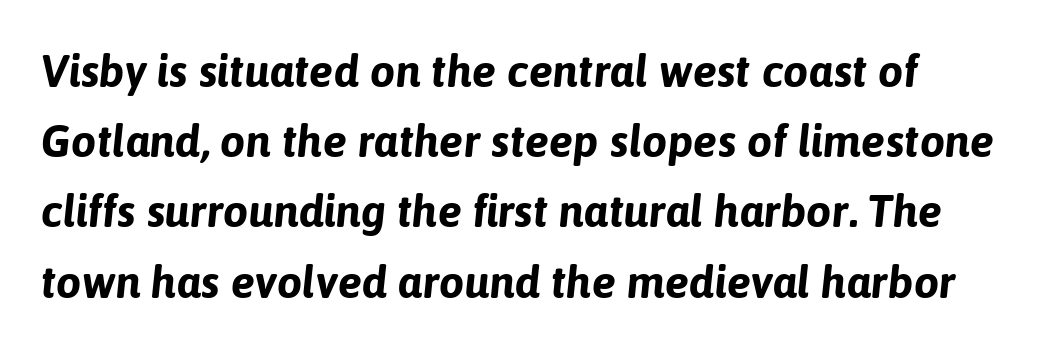
{"italic": "yes", "lean": "right", "slant_degrees": 6, "bold": "yes", "weight": "bold", "width": "normal", "stroke_contrast": "low", "x_height": "medium", "monospaced": "no", "underline": "no", "line_spacing": "normal", "line_spacing_ratio": 1.56, "letter_spacing": "normal", "letter_spacing_em": 0.0, "glyph_px": 45}
